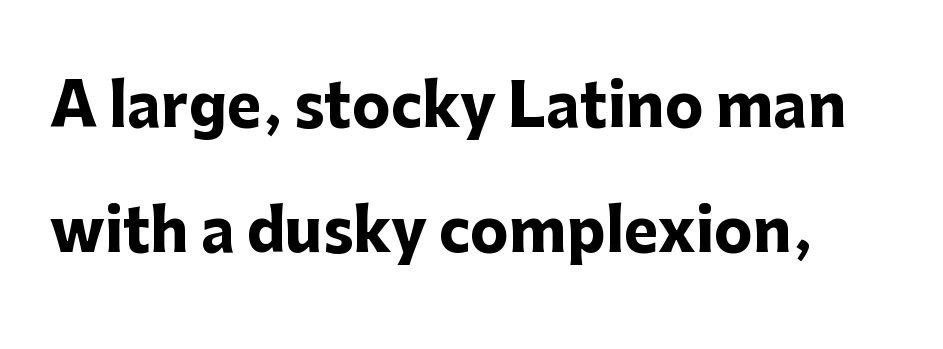
{"serif": "no", "italic": "no", "bold": "yes", "weight": "heavy", "width": "normal", "stroke_contrast": "low", "x_height": "medium", "monospaced": "no", "underline": "no", "line_spacing": "loose", "line_spacing_ratio": 2.16, "letter_spacing": "normal", "letter_spacing_em": 0.0, "glyph_px": 58}
